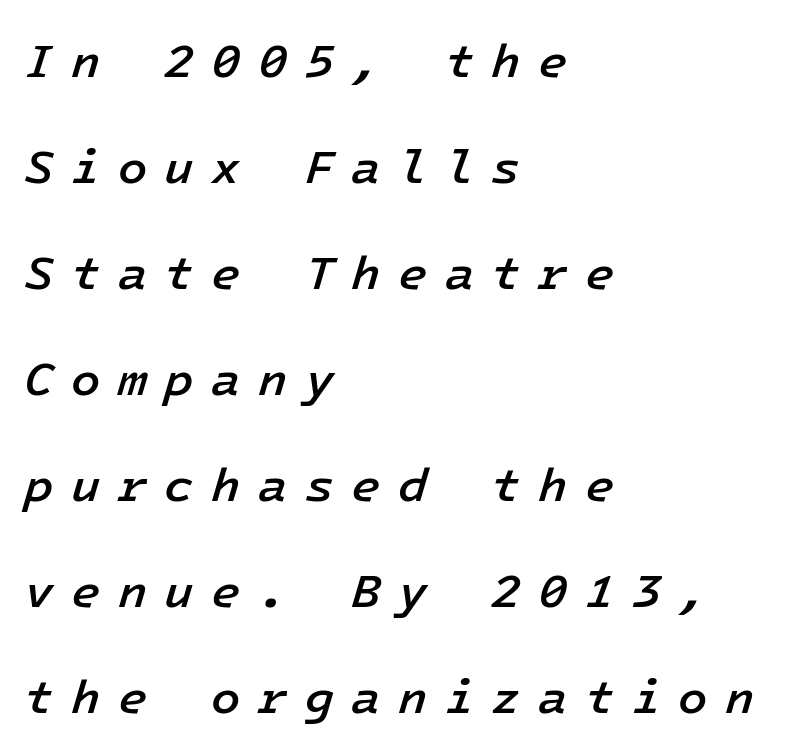
Q: Is the text bold? A: Semi-bold.
Q: Is the text italic (slanted)? A: Yes, it leans right by about 16 degrees.
Q: Is the text underlined? A: No.
Q: How is the paragraph aligned? A: Left-aligned.
Q: Is the spacing between letters normal or unusually wide? A: Unusually wide.
Q: Is the spacing between lines tight, normal or loose? A: Loose.
Q: Width (condensed, normal, or wide)? A: Normal.
Q: Stroke contrast? A: Low.
Q: x-height? A: Medium.
